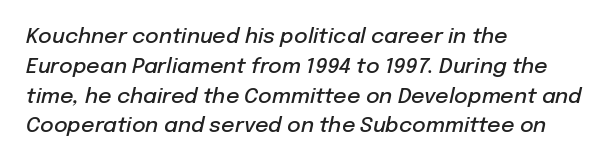
The image shows 21 px text type, italic (leaning right); set left-aligned, normal line spacing (1.42x), normal letter spacing, not underlined.
